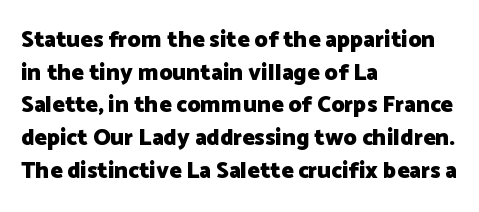
The image shows 23 px bold type, upright; set left-aligned, normal line spacing (1.42x), normal letter spacing, not underlined.
